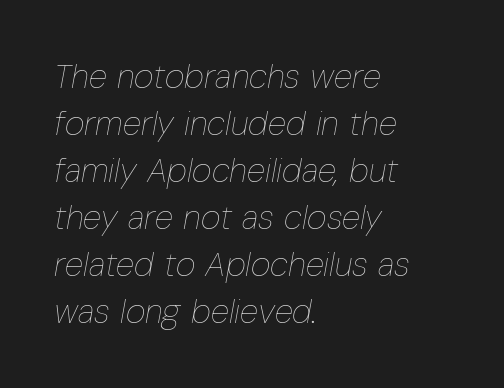
The image shows 34 px thin, condensed type, italic (leaning right); set left-aligned, normal line spacing (1.38x), normal letter spacing, not underlined; low stroke contrast and a medium x-height.
